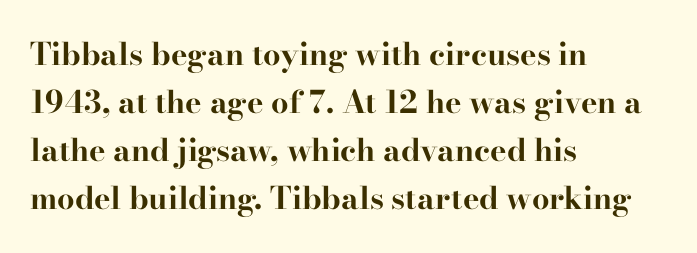
Q: Is the text bold? A: Yes.
Q: Is the text italic (slanted)? A: No, it is upright.
Q: Is the typeface a serif or a sans-serif typeface? A: Serif.
Q: Is the text underlined? A: No.
Q: How is the paragraph aligned? A: Left-aligned.
Q: Is the spacing between letters normal or unusually wide? A: Normal.
Q: Is the spacing between lines tight, normal or loose? A: Normal.
Q: Width (condensed, normal, or wide)? A: Wide.
Q: Stroke contrast? A: High.
Q: x-height? A: Small.
Q: Monospaced? A: No.
